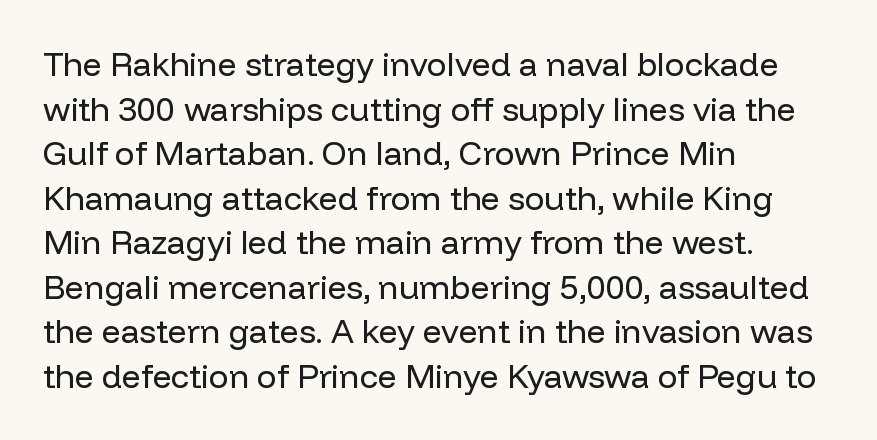
The image shows 33 px regular-weight sans-serif type, upright; set left-aligned, normal line spacing (1.35x), normal letter spacing, not underlined; low stroke contrast and a medium x-height.
